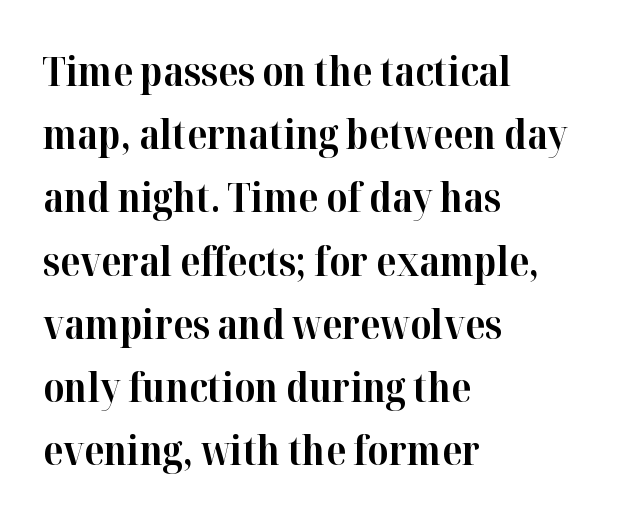
{"serif": "yes", "italic": "no", "bold": "yes", "weight": "bold", "width": "normal", "stroke_contrast": "high", "x_height": "medium", "monospaced": "no", "underline": "no", "align": "left", "line_spacing": "normal", "line_spacing_ratio": 1.58, "letter_spacing": "normal", "letter_spacing_em": 0.0, "glyph_px": 40}
